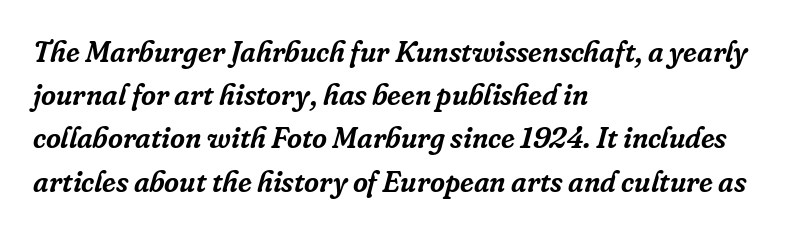
{"serif": "yes", "italic": "yes", "lean": "right", "slant_degrees": 16, "width": "normal", "stroke_contrast": "low", "x_height": "medium", "monospaced": "no", "underline": "no", "align": "left", "line_spacing": "normal", "line_spacing_ratio": 1.49, "letter_spacing": "normal", "letter_spacing_em": 0.0, "glyph_px": 29}
